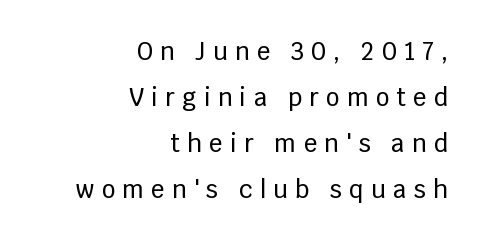
Q: Is the text italic (slanted)? A: No, it is upright.
Q: Is the text underlined? A: No.
Q: How is the paragraph aligned? A: Right-aligned.
Q: Is the spacing between letters normal or unusually wide? A: Unusually wide.
Q: Is the spacing between lines tight, normal or loose? A: Loose.
